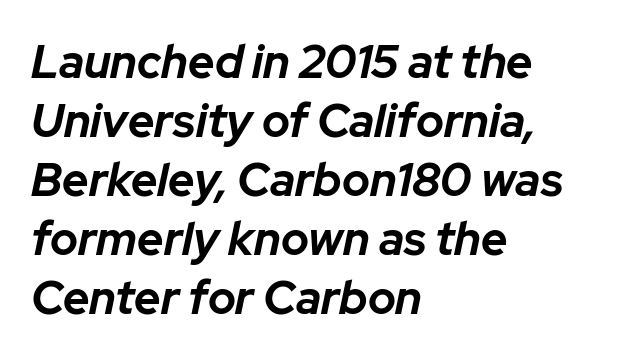
{"italic": "yes", "lean": "right", "slant_degrees": 12, "bold": "yes", "weight": "bold", "width": "normal", "stroke_contrast": "low", "x_height": "medium", "monospaced": "no", "underline": "no", "align": "left", "line_spacing": "normal", "line_spacing_ratio": 1.28, "letter_spacing": "normal", "letter_spacing_em": 0.0, "glyph_px": 46}
